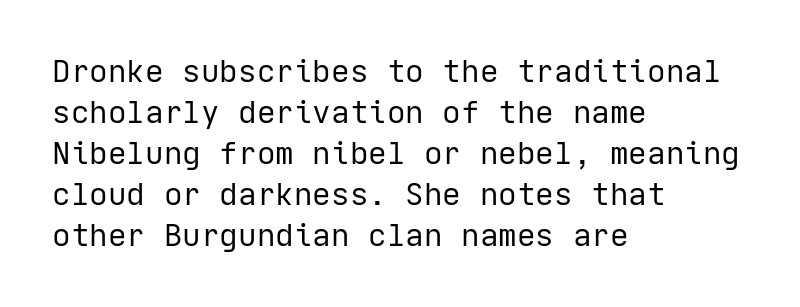
Q: Is the text bold? A: No.
Q: Is the text italic (slanted)? A: No, it is upright.
Q: Is the typeface a serif or a sans-serif typeface? A: Sans-serif.
Q: Is the text underlined? A: No.
Q: How is the paragraph aligned? A: Left-aligned.
Q: Is the spacing between letters normal or unusually wide? A: Normal.
Q: Is the spacing between lines tight, normal or loose? A: Normal.
Q: Width (condensed, normal, or wide)? A: Normal.
Q: Stroke contrast? A: Low.
Q: x-height? A: Medium.
